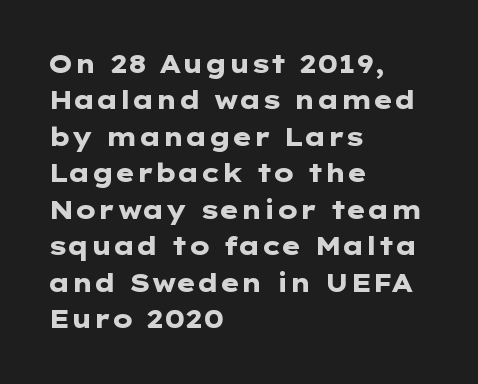
The letters are bold, with thick, heavy strokes. If you measured baseline to baseline, you'd find a middling distance. Posture: straight, roman, zero tilt. No word sits above an underline.
